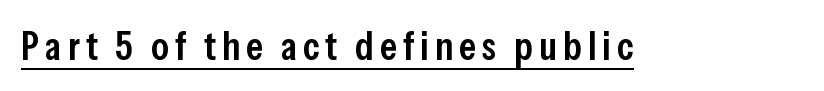
Q: Is the text bold? A: Semi-bold.
Q: Is the text italic (slanted)? A: No, it is upright.
Q: Is the typeface a serif or a sans-serif typeface? A: Sans-serif.
Q: Is the text underlined? A: Yes.
Q: Width (condensed, normal, or wide)? A: Condensed.
Q: Stroke contrast? A: Low.
Q: x-height? A: Medium.
Q: Monospaced? A: No.
